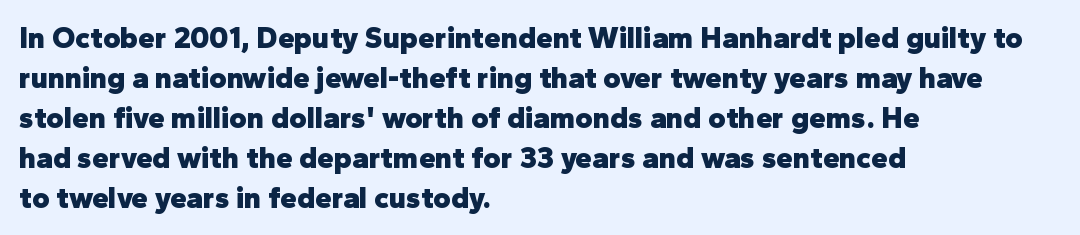
Q: Is the text bold? A: Yes.
Q: Is the text italic (slanted)? A: No, it is upright.
Q: Is the typeface a serif or a sans-serif typeface? A: Sans-serif.
Q: Is the text underlined? A: No.
Q: How is the paragraph aligned? A: Left-aligned.
Q: Is the spacing between letters normal or unusually wide? A: Normal.
Q: Is the spacing between lines tight, normal or loose? A: Normal.
Q: Width (condensed, normal, or wide)? A: Normal.
Q: Stroke contrast? A: Low.
Q: x-height? A: Medium.
Q: Monospaced? A: No.
